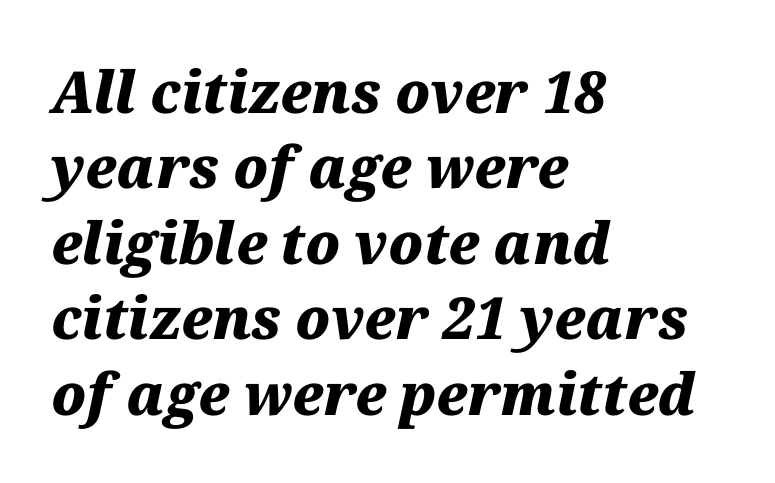
{"italic": "yes", "lean": "right", "slant_degrees": 12, "bold": "yes", "weight": "heavy", "width": "normal", "stroke_contrast": "medium", "x_height": "medium", "monospaced": "no", "underline": "no", "align": "left", "line_spacing": "normal", "line_spacing_ratio": 1.3, "letter_spacing": "normal", "letter_spacing_em": 0.0, "glyph_px": 58}
